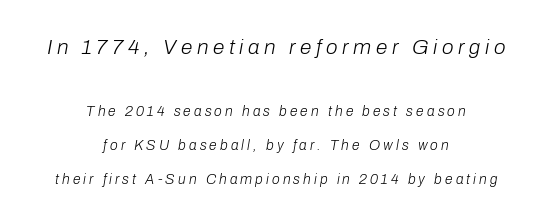
{"italic": "yes", "lean": "right", "slant_degrees": 10, "bold": "no", "underline": "no", "align": "center", "line_spacing": "loose", "line_spacing_ratio": 2.44, "letter_spacing": "wide", "letter_spacing_em": 0.22, "larger_block": "first", "size_ratio": 1.5, "glyph_px": 21}
